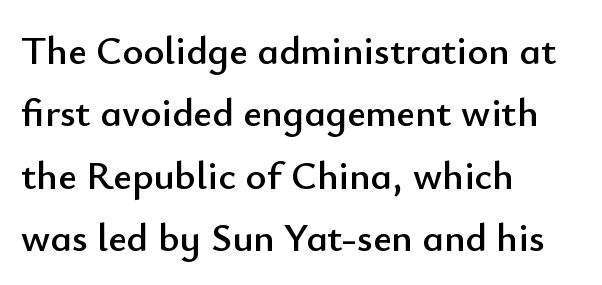
The image shows 40 px sans-serif type, upright; set left-aligned, normal line spacing (1.56x), normal letter spacing, not underlined; low stroke contrast and a small x-height.
